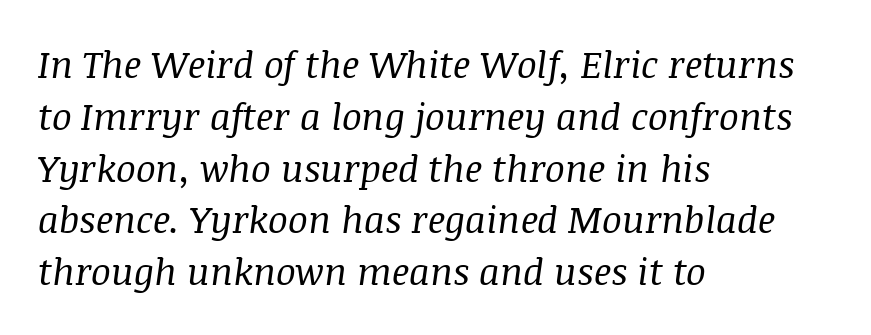
Q: Is the text bold? A: No.
Q: Is the text italic (slanted)? A: Yes, it leans right by about 8 degrees.
Q: Is the typeface a serif or a sans-serif typeface? A: Serif.
Q: Is the text underlined? A: No.
Q: How is the paragraph aligned? A: Left-aligned.
Q: Is the spacing between letters normal or unusually wide? A: Normal.
Q: Is the spacing between lines tight, normal or loose? A: Normal.
Q: Width (condensed, normal, or wide)? A: Normal.
Q: Stroke contrast? A: Medium.
Q: x-height? A: Large.
Q: Monospaced? A: No.
